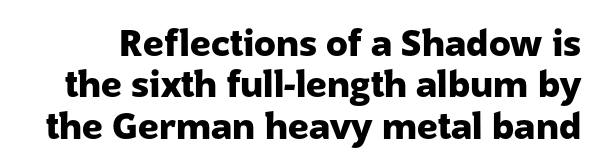
Students, observe: this is what under-led, compact text looks like. Glyph-to-glyph distance matches everyday printed text. The font is running at its bold setting. Underline: absent. Here the designer chose a conventional face with non-uniform glyph widths. No italicization has been applied; the sample stays upright.
